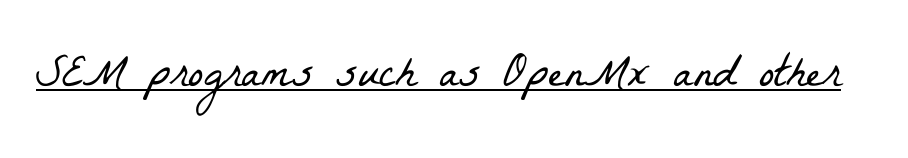
The image shows 46 px light, condensed serif type; set normal letter spacing, underlined; low stroke contrast and a medium x-height.
